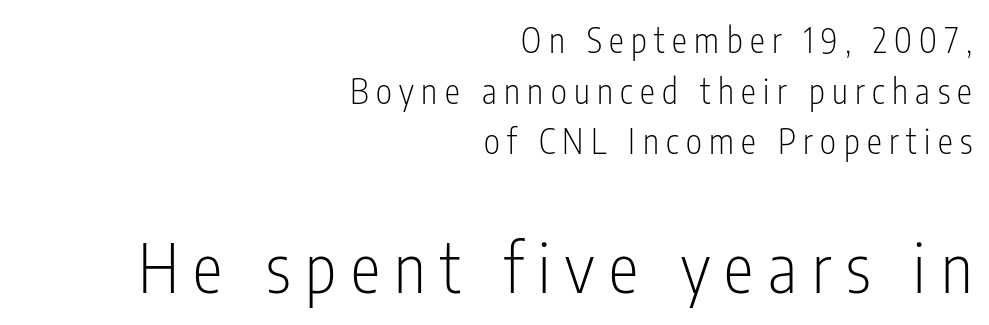
The image shows 67 px light, condensed sans-serif type, upright; set right-aligned, normal line spacing (1.49x), unusually wide letter spacing (+0.22 em), not underlined; the second (bottom) block is 1.97x larger; low stroke contrast and a medium x-height.
